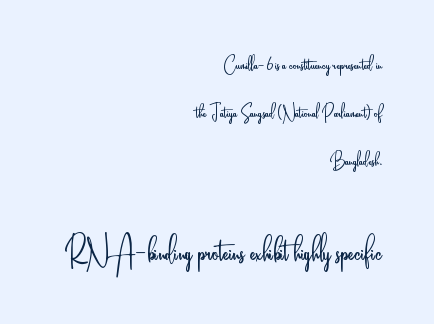
Baseline-to-baseline distance is far greater than the letter height. You get the small type first, then a jump to larger type. Visually the block forms a straight wall on the right and a jagged coastline on the left.
